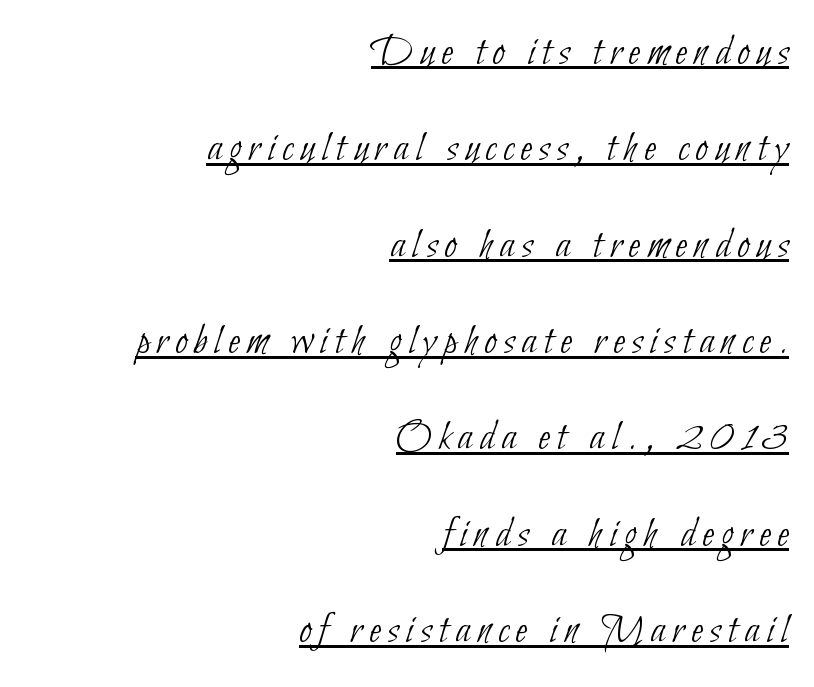
The letters look calm and open, with moderate or lighter stems. Widely set lines give the paragraph a tall, airy silhouette. Nope, no serifs anywhere on these letters. Like a heading marked for emphasis, these lines bear an underscore. Caption: multi-line text, flush right, ragged left.
